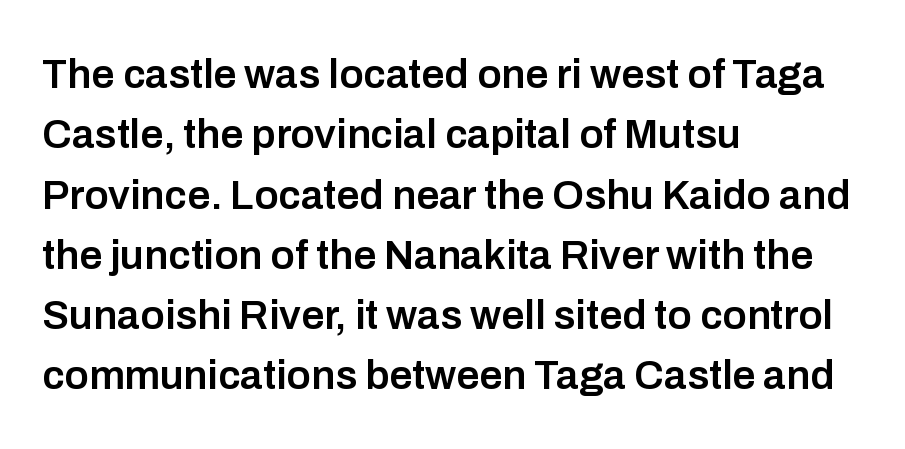
{"serif": "no", "italic": "no", "bold": "semi", "weight": "semibold", "width": "normal", "stroke_contrast": "low", "x_height": "medium", "monospaced": "no", "underline": "no", "align": "left", "line_spacing": "normal", "line_spacing_ratio": 1.47, "letter_spacing": "normal", "letter_spacing_em": 0.0, "glyph_px": 41}
